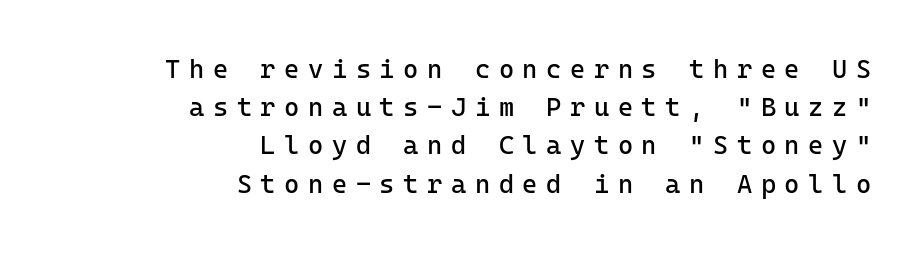
Look at the tracking — it's clearly loosened, letters drifting apart. Typeset ragged left — the right edge is the straight one. The characters are drawn with everyday or finer stroke widths. The typography opts for an upright posture over an oblique one.
